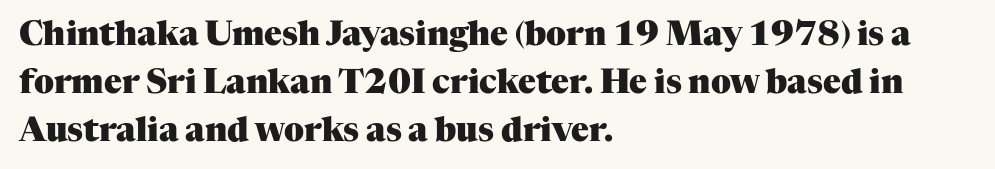
{"serif": "yes", "italic": "no", "bold": "yes", "weight": "heavy", "width": "normal", "stroke_contrast": "medium", "x_height": "medium", "monospaced": "no", "underline": "no", "align": "left", "line_spacing": "normal", "line_spacing_ratio": 1.46, "letter_spacing": "normal", "letter_spacing_em": 0.0, "glyph_px": 33}
